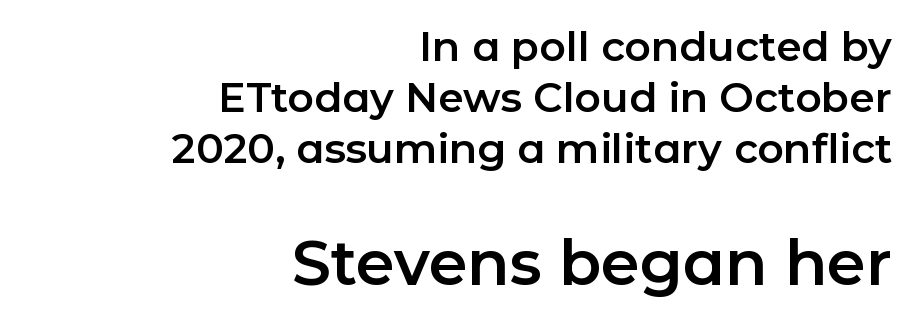
Q: Is the text italic (slanted)? A: No, it is upright.
Q: Is the typeface a serif or a sans-serif typeface? A: Sans-serif.
Q: Is the text underlined? A: No.
Q: How is the paragraph aligned? A: Right-aligned.
Q: Is the spacing between letters normal or unusually wide? A: Normal.
Q: Is the spacing between lines tight, normal or loose? A: Normal.
Q: Which block of text is set in a larger size, the first (top) or the second (bottom)? A: The second (bottom) one.
Q: Width (condensed, normal, or wide)? A: Normal.
Q: Stroke contrast? A: Low.
Q: x-height? A: Medium.
Q: Monospaced? A: No.
